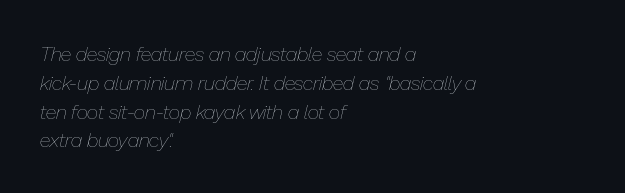
Q: Is the text bold? A: No.
Q: Is the text italic (slanted)? A: Yes, it leans right by about 13 degrees.
Q: Is the text underlined? A: No.
Q: How is the paragraph aligned? A: Left-aligned.
Q: Is the spacing between letters normal or unusually wide? A: Normal.
Q: Is the spacing between lines tight, normal or loose? A: Normal.
